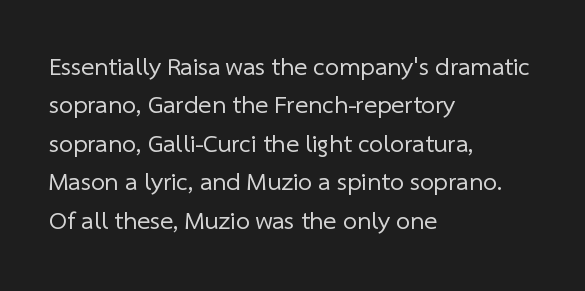
The space beneath each line is pristine and unruled. Layout note: lines flush left. This is not heavy type; no bold has been used. Reading down the column, the eye jumps a familiar distance to each next line.
